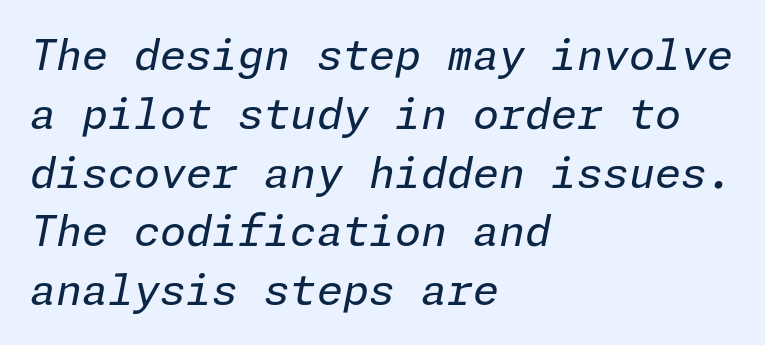
Words appear dense and cohesive because spacing is normal. No heavy texture on the line: the type isn't bold. The rendering anchors every line to the left-hand side. This block has exactly the height ordinary leading produces. Compared with ordinary roman type, these characters are visibly tilted.
